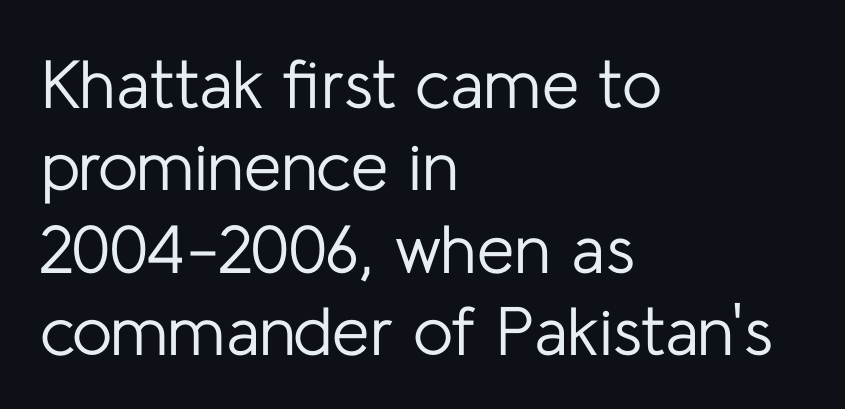
{"serif": "no", "italic": "no", "bold": "no", "weight": "regular", "width": "normal", "stroke_contrast": "low", "x_height": "medium", "monospaced": "no", "underline": "no", "align": "left", "line_spacing_ratio": 1.21, "letter_spacing": "normal", "letter_spacing_em": 0.0, "glyph_px": 68}
